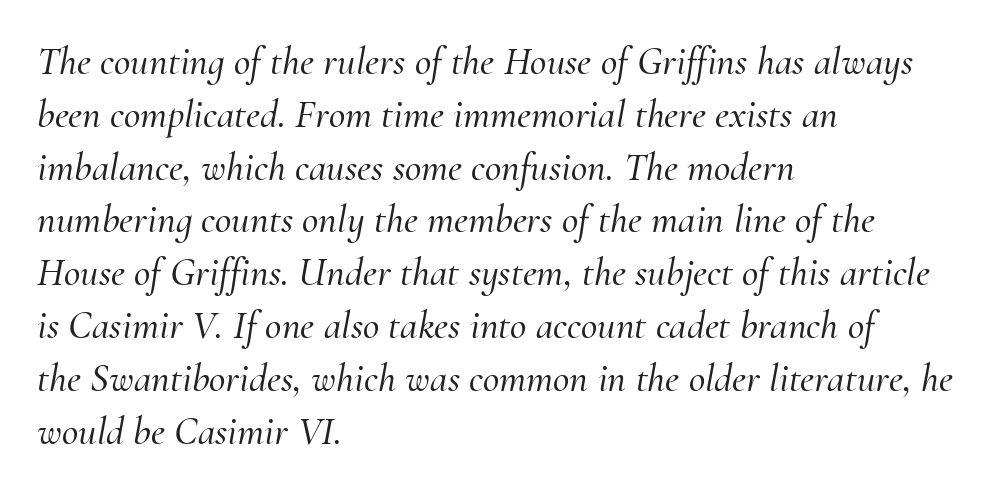
Posture: slanted. The passage shown is typeset with a serif family. The gap between lines stays unmarked. Is there much room between lines? A standard amount, neither cramped nor airy. Every row of glyphs begins at an identical x-position on the left.
